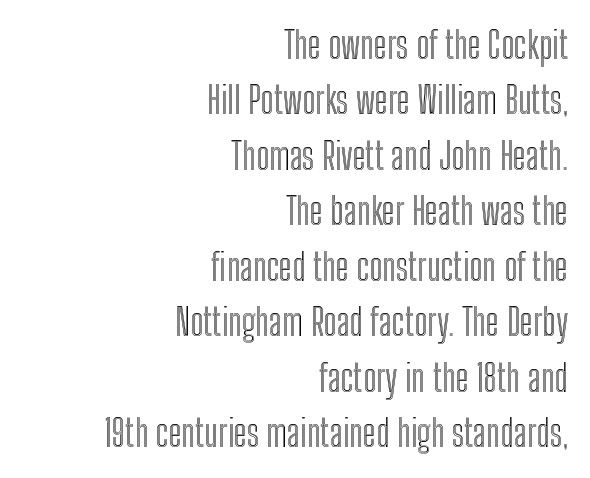
The image shows 37 px condensed type, upright; set right-aligned, normal line spacing (1.5x), normal letter spacing, not underlined; a medium x-height.
